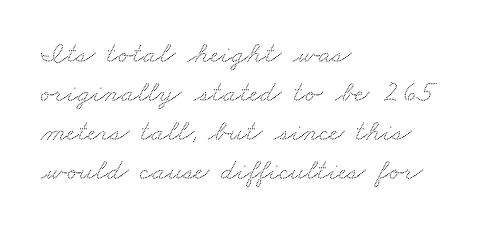
{"serif": "yes", "width": "wide", "stroke_contrast": "medium", "x_height": "small", "monospaced": "no", "underline": "no", "align": "left", "line_spacing": "normal", "line_spacing_ratio": 1.3, "letter_spacing": "normal", "letter_spacing_em": 0.0, "glyph_px": 30}
